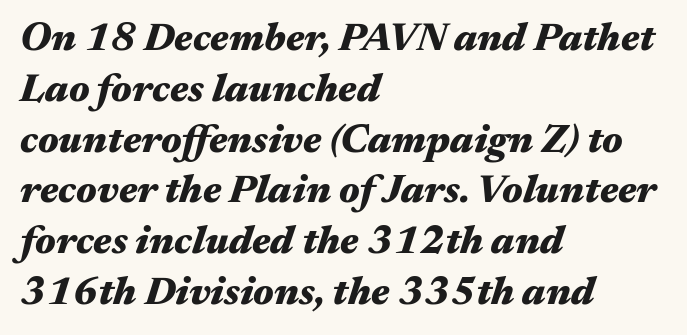
Think of a printed novel: that variable character pitch is what you see here. Layout note: lines flush left. Characters are canted at an angle relative to the baseline's perpendicular. Look at the tracking — it's just the regular setting, nothing added. The characters look thick and weighty, a clear bold.
